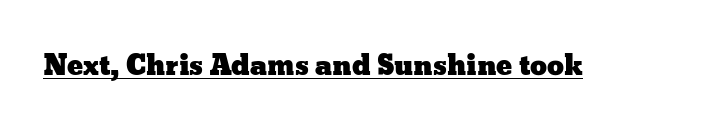
{"italic": "no", "underline": "yes", "letter_spacing": "normal", "letter_spacing_em": 0.0, "glyph_px": 27}
